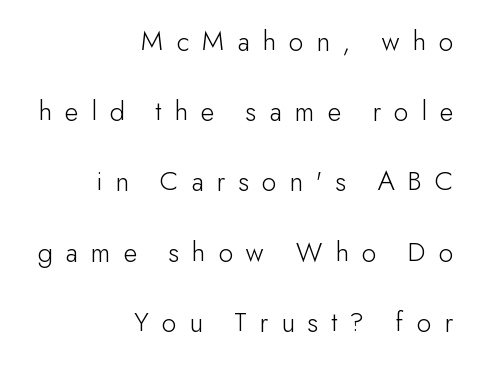
{"serif": "no", "italic": "no", "bold": "no", "weight": "light", "width": "normal", "stroke_contrast": "low", "x_height": "small", "monospaced": "no", "underline": "no", "align": "right", "line_spacing": "loose", "line_spacing_ratio": 2.42, "letter_spacing": "wide", "letter_spacing_em": 0.44, "glyph_px": 29}
